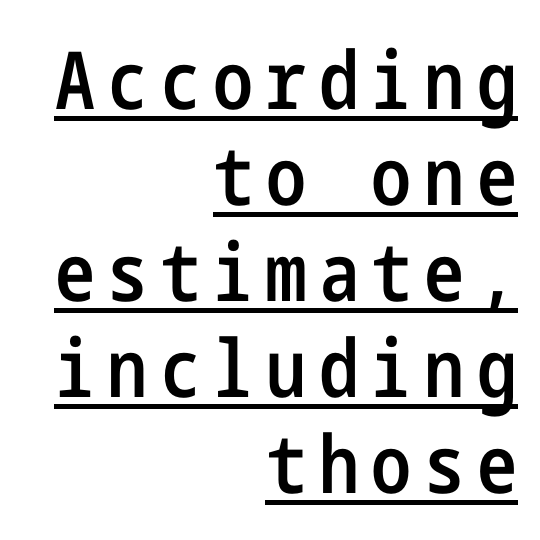
The image shows 80 px semibold, condensed sans-serif type, upright; set right-aligned, line spacing 1.2x, underlined; low stroke contrast and a medium x-height.
